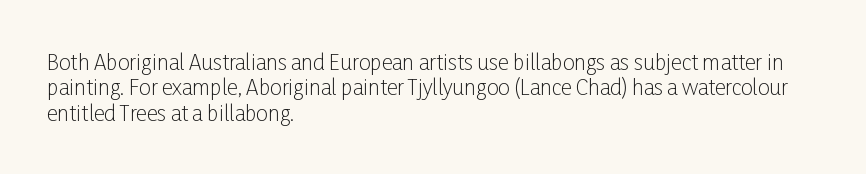
A bare baseline throughout the passage. Line beginnings align vertically; line endings do not. This sample uses plain, unmodified letter spacing. Posture: straight, roman, zero tilt. Is this a heavy cut? Hardly; it is regular or lighter.
